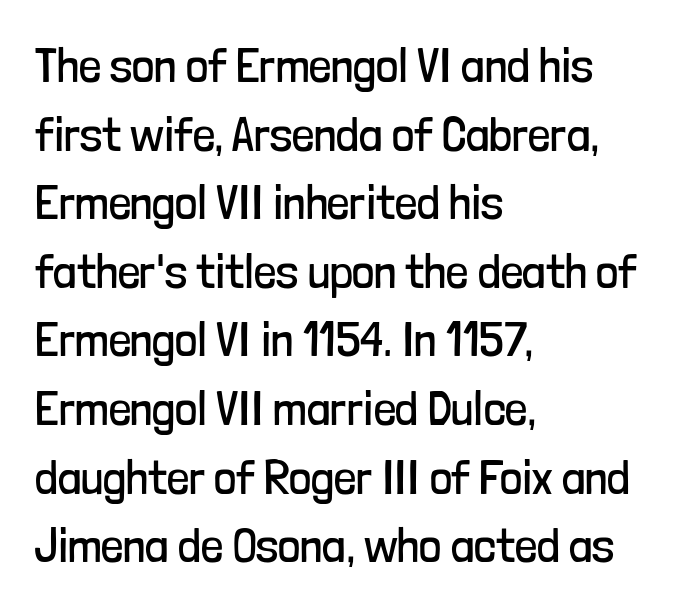
Q: Is the text bold? A: No.
Q: Is the text italic (slanted)? A: No, it is upright.
Q: Is the typeface a serif or a sans-serif typeface? A: Sans-serif.
Q: Is the text underlined? A: No.
Q: How is the paragraph aligned? A: Left-aligned.
Q: Is the spacing between letters normal or unusually wide? A: Normal.
Q: Is the spacing between lines tight, normal or loose? A: Normal.
Q: Width (condensed, normal, or wide)? A: Condensed.
Q: Stroke contrast? A: Low.
Q: x-height? A: Medium.
Q: Monospaced? A: No.
